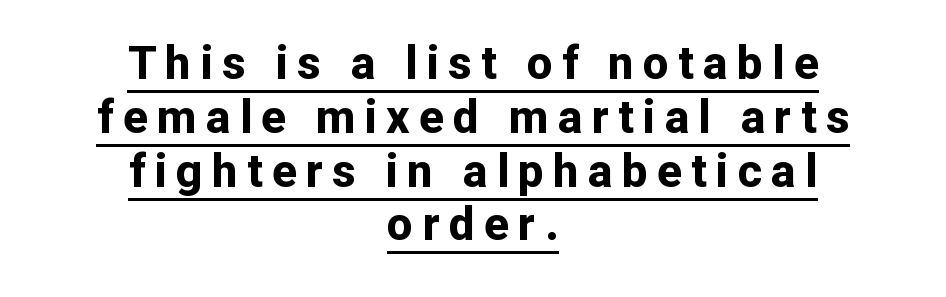
A typesetter would call this proportional, since set widths differ per character. Vertical strokes here are truly vertical. Classification — sans serif. Heavy-handed strokes throughout: this text is bold. Where is the straight margin? There isn't one; the lines are centered. Underline: present.
